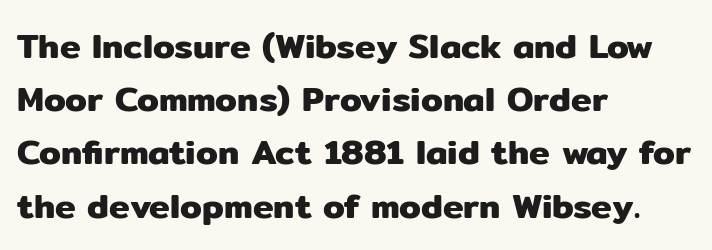
The image shows 35 px sans-serif type, upright; set left-aligned, normal line spacing (1.52x), normal letter spacing, not underlined; low stroke contrast and a medium x-height.
